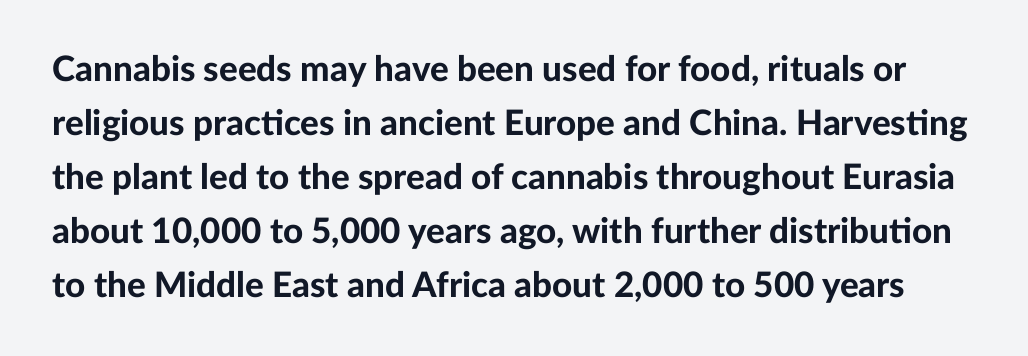
The image shows 35 px bold sans-serif type, upright; set normal line spacing (1.54x), normal letter spacing, not underlined; low stroke contrast and a medium x-height.
